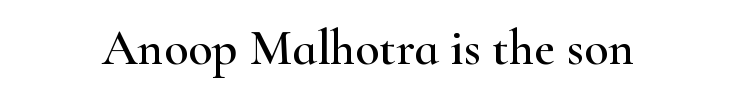
{"serif": "yes", "italic": "no", "width": "wide", "stroke_contrast": "high", "x_height": "small", "monospaced": "no", "underline": "no", "letter_spacing": "normal", "letter_spacing_em": 0.0, "glyph_px": 50}
